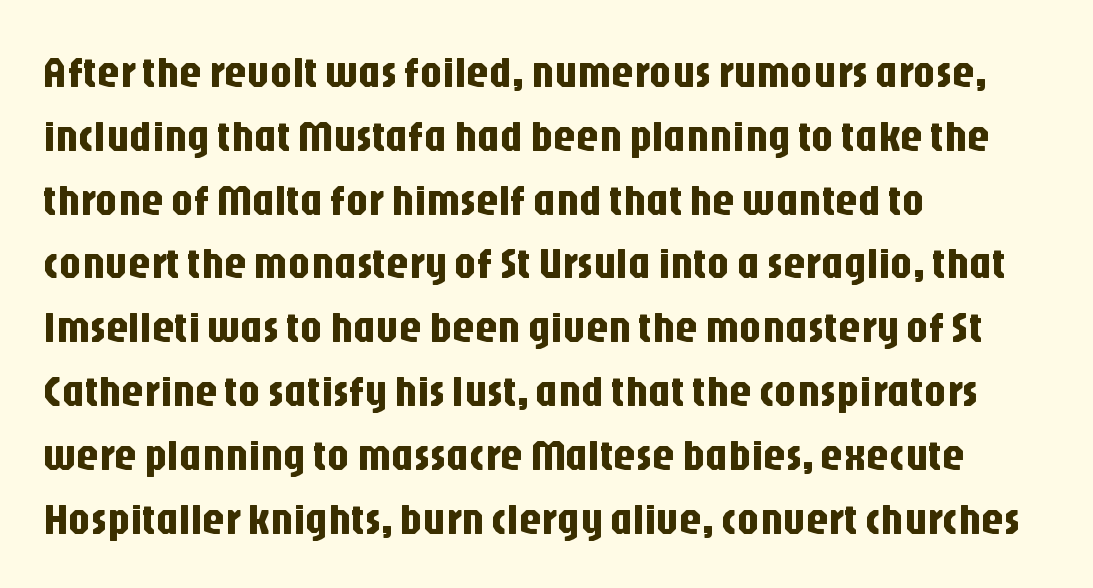
{"serif": "no", "italic": "no", "width": "condensed", "stroke_contrast": "low", "x_height": "large", "monospaced": "no", "underline": "no", "align": "left", "line_spacing": "normal", "line_spacing_ratio": 1.45, "letter_spacing": "normal", "letter_spacing_em": 0.0, "glyph_px": 44}
